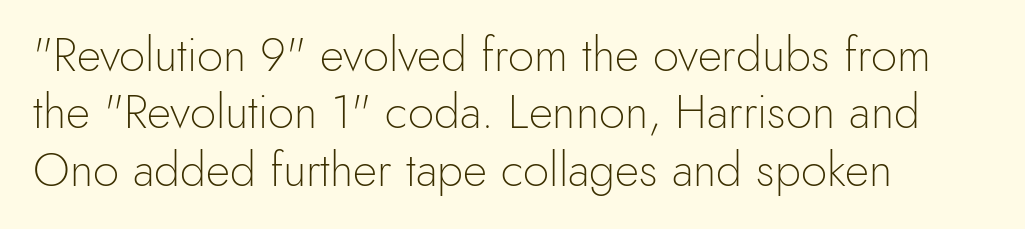
{"serif": "no", "italic": "no", "bold": "no", "weight": "light", "width": "normal", "x_height": "small", "monospaced": "no", "underline": "no", "align": "left", "line_spacing_ratio": 1.22, "letter_spacing": "normal", "letter_spacing_em": 0.0, "glyph_px": 47}
